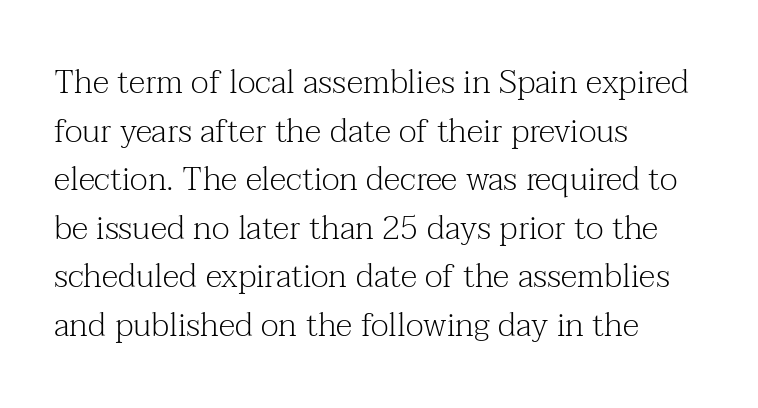
{"serif": "yes", "italic": "no", "bold": "no", "weight": "light", "width": "normal", "stroke_contrast": "medium", "x_height": "medium", "monospaced": "no", "underline": "no", "align": "left", "line_spacing": "normal", "line_spacing_ratio": 1.47, "letter_spacing": "normal", "letter_spacing_em": 0.0, "glyph_px": 33}
